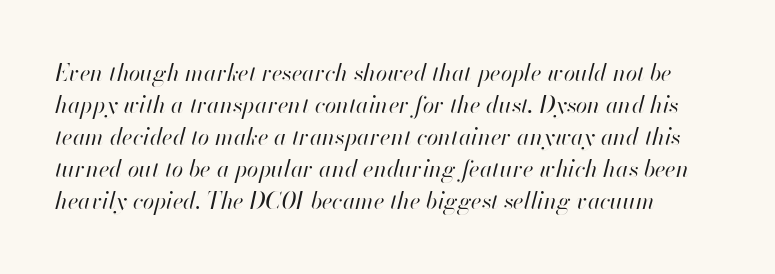
Heft: none added — not bold. The lettering tilts uniformly, giving the passage an italic look. Compared with typical body copy, the letter spacing here is the same. The passage shown is not underscored anywhere.
